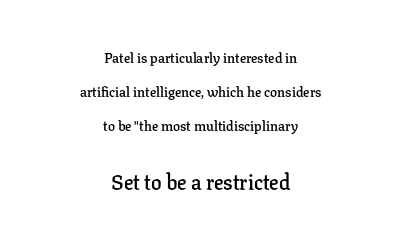
The image shows 21 px text type, upright; set centered, loose line spacing (2.42x), normal letter spacing, not underlined; the second (bottom) block is 1.5x larger.
